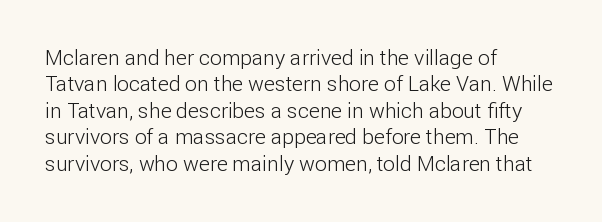
The rendering uses a moderate line-height, typical for paragraphs. Only glyphs here, with clear space below each row. The passage is arranged the way most books set body copy — flush left. Spacing between characters is what you'd get straight out of the box.
